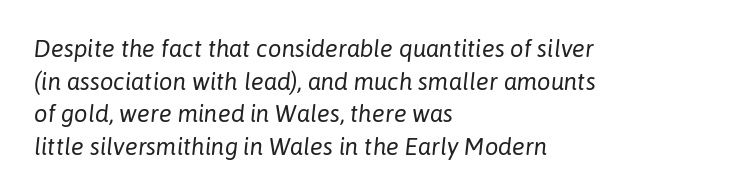
The image shows 24 px text type, italic (leaning right); set left-aligned, normal line spacing (1.36x), normal letter spacing, not underlined.
